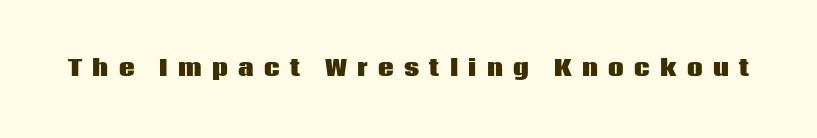
{"italic": "no", "bold": "yes", "underline": "no", "letter_spacing": "wide", "letter_spacing_em": 0.47, "glyph_px": 22}
